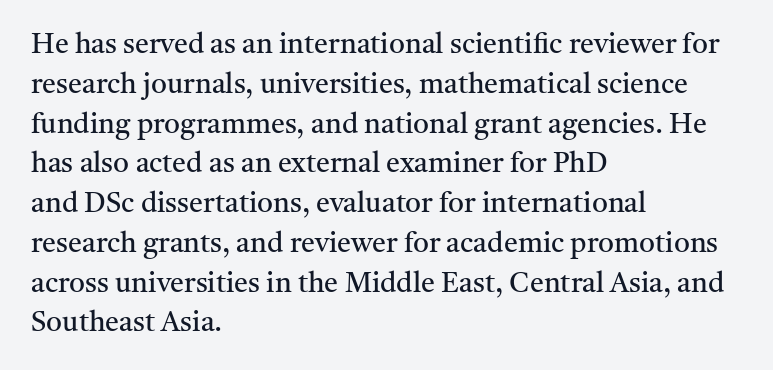
The image shows 28 px regular-weight serif type, upright; set left-aligned, normal line spacing (1.42x), normal letter spacing, not underlined; medium stroke contrast and a medium x-height.
